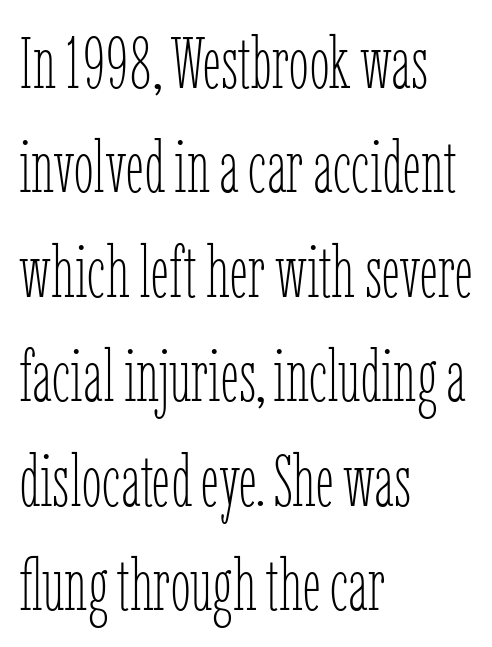
Q: Is the text bold? A: No.
Q: Is the text italic (slanted)? A: No, it is upright.
Q: Is the text underlined? A: No.
Q: How is the paragraph aligned? A: Left-aligned.
Q: Is the spacing between letters normal or unusually wide? A: Normal.
Q: Is the spacing between lines tight, normal or loose? A: Normal.
Q: Width (condensed, normal, or wide)? A: Condensed.
Q: Stroke contrast? A: Low.
Q: x-height? A: Medium.
Q: Monospaced? A: No.
